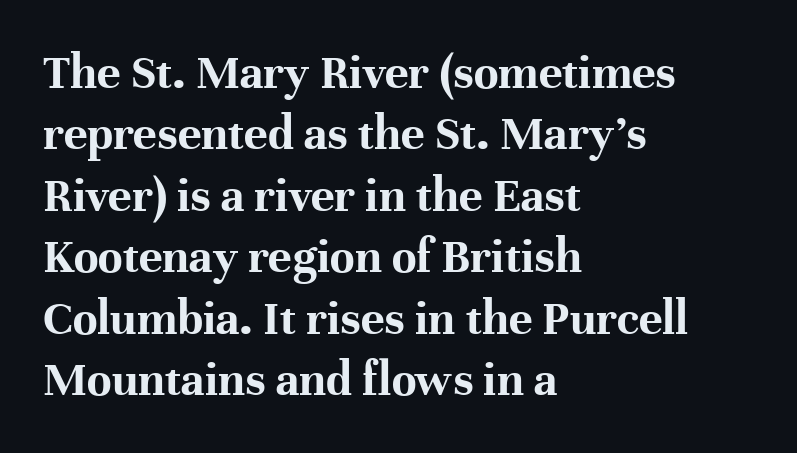
{"serif": "yes", "italic": "no", "bold": "yes", "weight": "bold", "width": "normal", "stroke_contrast": "high", "x_height": "medium", "monospaced": "no", "underline": "no", "align": "left", "line_spacing_ratio": 1.23, "letter_spacing": "normal", "letter_spacing_em": 0.0, "glyph_px": 50}
